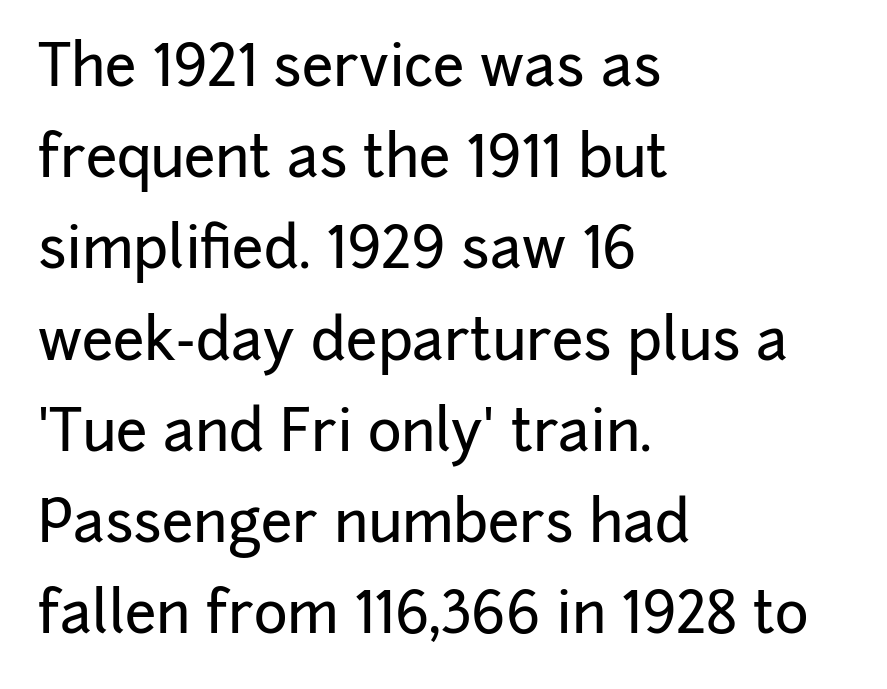
{"serif": "no", "italic": "no", "width": "normal", "stroke_contrast": "low", "x_height": "medium", "monospaced": "no", "underline": "no", "align": "left", "line_spacing": "normal", "line_spacing_ratio": 1.6, "letter_spacing": "normal", "letter_spacing_em": 0.0, "glyph_px": 57}
